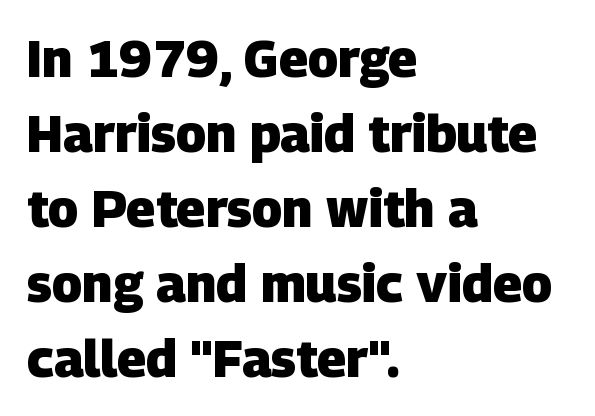
{"serif": "no", "bold": "yes", "weight": "heavy", "width": "normal", "stroke_contrast": "low", "x_height": "large", "monospaced": "no", "underline": "no", "align": "left", "line_spacing": "normal", "line_spacing_ratio": 1.47, "letter_spacing": "normal", "letter_spacing_em": 0.0, "glyph_px": 51}
